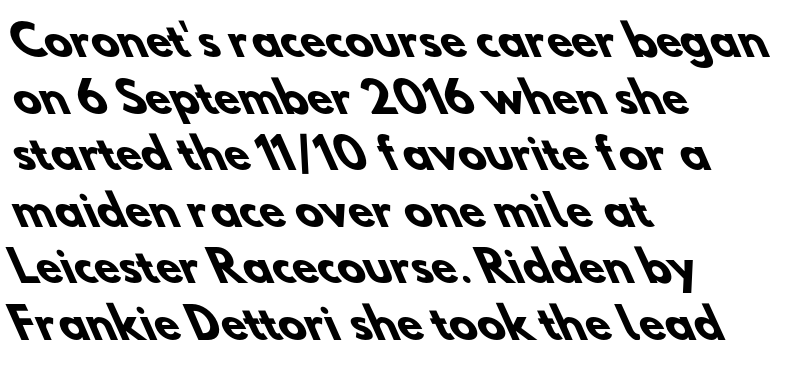
The image shows 41 px heavy sans-serif type; set left-aligned, normal line spacing (1.38x), normal letter spacing, not underlined; low stroke contrast and a small x-height.
